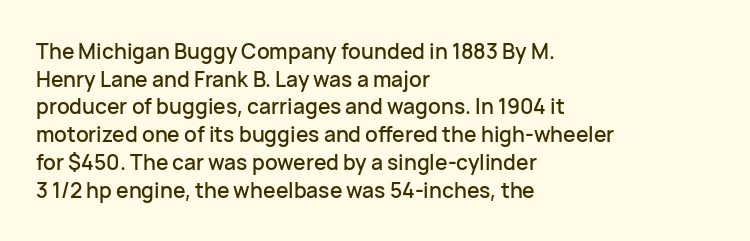
Every character sits straight up, as roman type does. Decoration check: the copy has no underline. A normal amount of white space separates one row of letters from the next. The passage shown has conventional tracking throughout.
